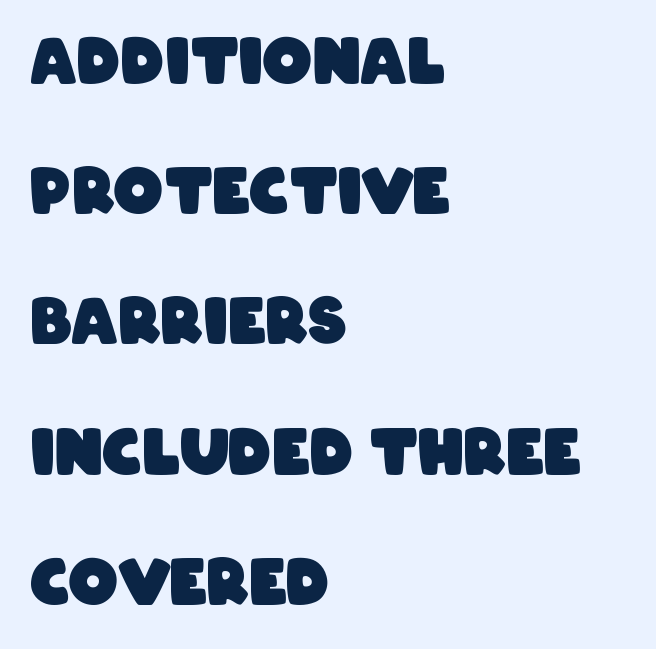
{"serif": "no", "bold": "yes", "weight": "heavy", "width": "condensed", "stroke_contrast": "low", "x_height": "large", "monospaced": "no", "underline": "no", "align": "left", "line_spacing": "loose", "line_spacing_ratio": 2.1, "letter_spacing": "normal", "letter_spacing_em": 0.0, "glyph_px": 62}
